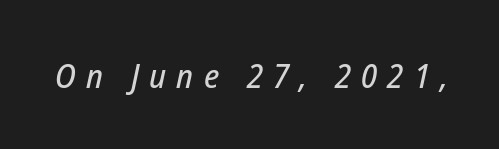
{"italic": "yes", "lean": "right", "slant_degrees": 12, "width": "condensed", "stroke_contrast": "low", "x_height": "medium", "monospaced": "no", "underline": "no", "letter_spacing": "wide", "letter_spacing_em": 0.3, "glyph_px": 34}
